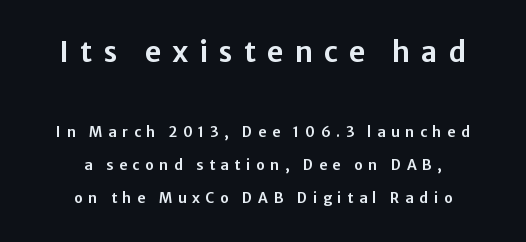
Q: Is the text italic (slanted)? A: No, it is upright.
Q: Is the typeface a serif or a sans-serif typeface? A: Sans-serif.
Q: Is the text underlined? A: No.
Q: How is the paragraph aligned? A: Centered.
Q: Is the spacing between letters normal or unusually wide? A: Unusually wide.
Q: Is the spacing between lines tight, normal or loose? A: Loose.
Q: Which block of text is set in a larger size, the first (top) or the second (bottom)? A: The first (top) one.
Q: Width (condensed, normal, or wide)? A: Normal.
Q: Stroke contrast? A: Low.
Q: x-height? A: Medium.
Q: Monospaced? A: No.
